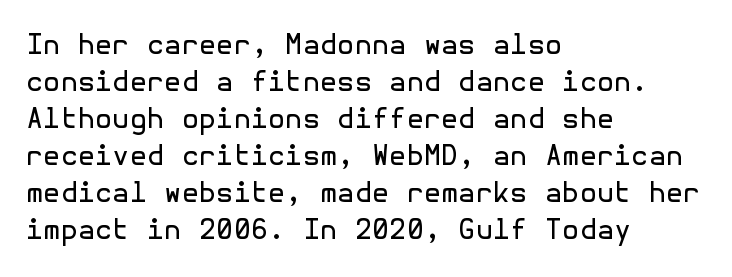
Q: Is the text bold? A: No.
Q: Is the text italic (slanted)? A: No, it is upright.
Q: Is the typeface a serif or a sans-serif typeface? A: Sans-serif.
Q: Is the text underlined? A: No.
Q: How is the paragraph aligned? A: Left-aligned.
Q: Is the spacing between letters normal or unusually wide? A: Normal.
Q: Is the spacing between lines tight, normal or loose? A: Normal.
Q: Width (condensed, normal, or wide)? A: Normal.
Q: x-height? A: Medium.
